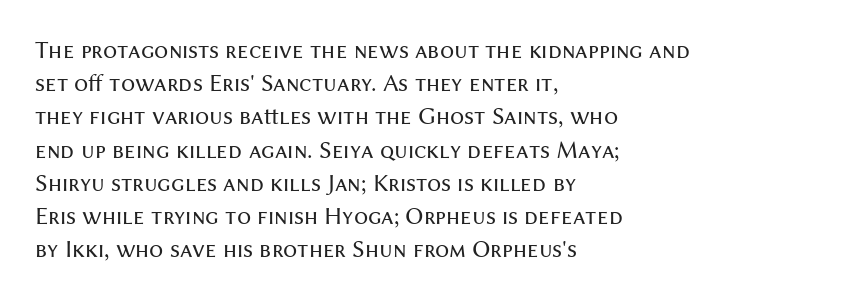
The image shows 25 px text type, upright; set left-aligned, normal line spacing (1.33x), normal letter spacing, not underlined.
